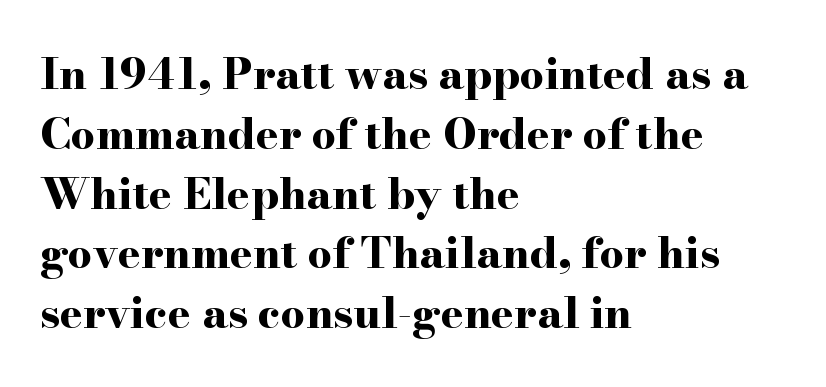
The image shows 43 px bold, wide serif type, upright; set left-aligned, normal line spacing (1.39x), normal letter spacing, not underlined; high stroke contrast and a small x-height.
